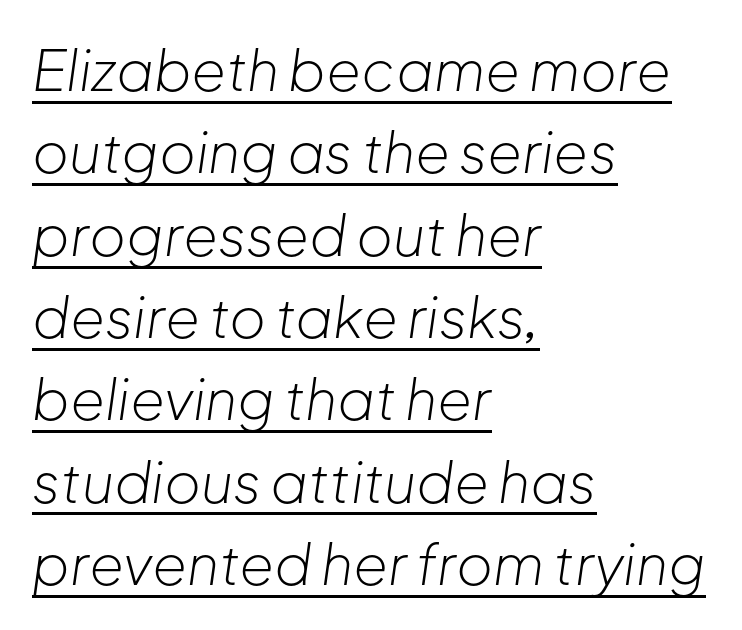
The image shows 56 px light type, italic (leaning right); set left-aligned, normal line spacing (1.47x), normal letter spacing, underlined; low stroke contrast and a medium x-height.
